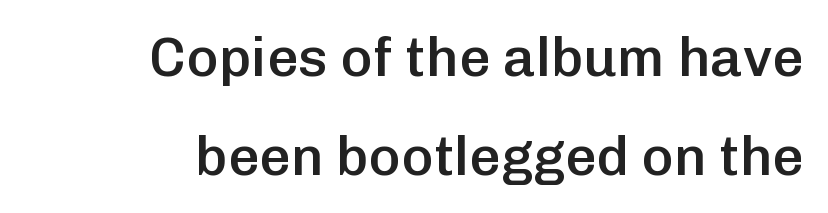
Q: Is the text bold? A: Semi-bold.
Q: Is the text italic (slanted)? A: No, it is upright.
Q: Is the typeface a serif or a sans-serif typeface? A: Sans-serif.
Q: Is the text underlined? A: No.
Q: How is the paragraph aligned? A: Right-aligned.
Q: Is the spacing between letters normal or unusually wide? A: Normal.
Q: Width (condensed, normal, or wide)? A: Normal.
Q: Stroke contrast? A: Low.
Q: x-height? A: Medium.
Q: Monospaced? A: No.
